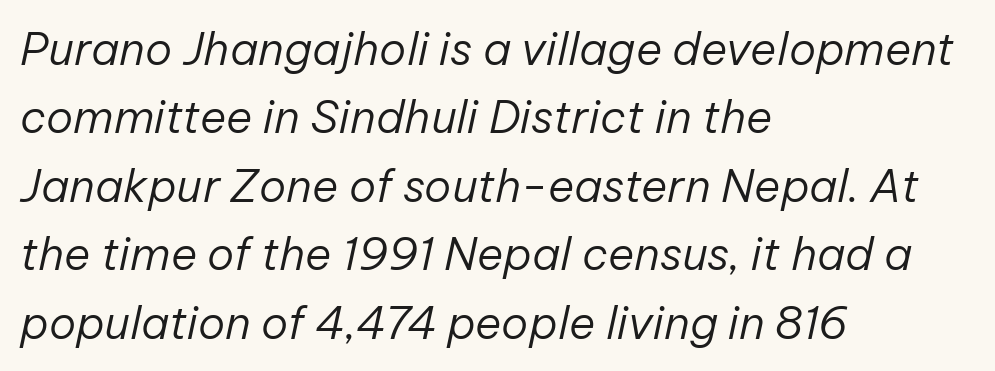
Caption: multi-line text, flush left, ragged right. What's the leading like? Ordinary, nothing unusual. Descenders hang freely into open space. The letters look calm and open, with moderate or lighter stems. Designer's note — italics engaged.
